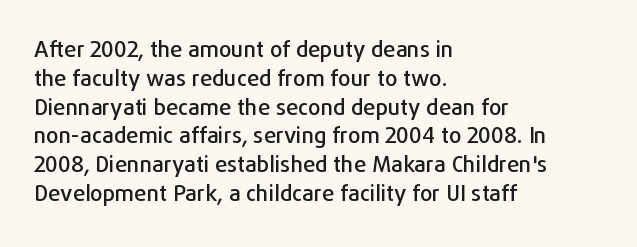
Descender tails drop into unmarked territory. Horizontal alignment here is leftward, the default for most running prose. Does extra space separate the letters? No, they use regular spacing. Upright lettering throughout. Evenly set lines give the paragraph a standard silhouette.
